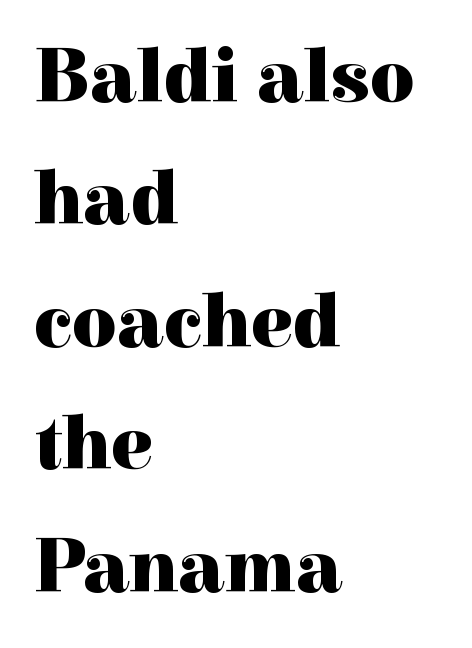
Q: Is the text bold? A: Yes.
Q: Is the text italic (slanted)? A: No, it is upright.
Q: Is the typeface a serif or a sans-serif typeface? A: Serif.
Q: Is the text underlined? A: No.
Q: How is the paragraph aligned? A: Left-aligned.
Q: Is the spacing between letters normal or unusually wide? A: Normal.
Q: Is the spacing between lines tight, normal or loose? A: Normal.
Q: Width (condensed, normal, or wide)? A: Normal.
Q: x-height? A: Medium.
Q: Monospaced? A: No.
